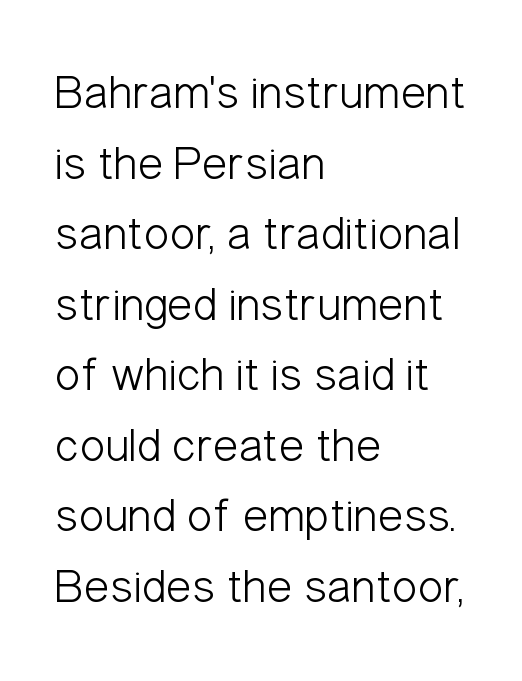
The image shows 48 px light, condensed sans-serif type, upright; set left-aligned, normal line spacing (1.47x), normal letter spacing, not underlined; low stroke contrast and a medium x-height.
